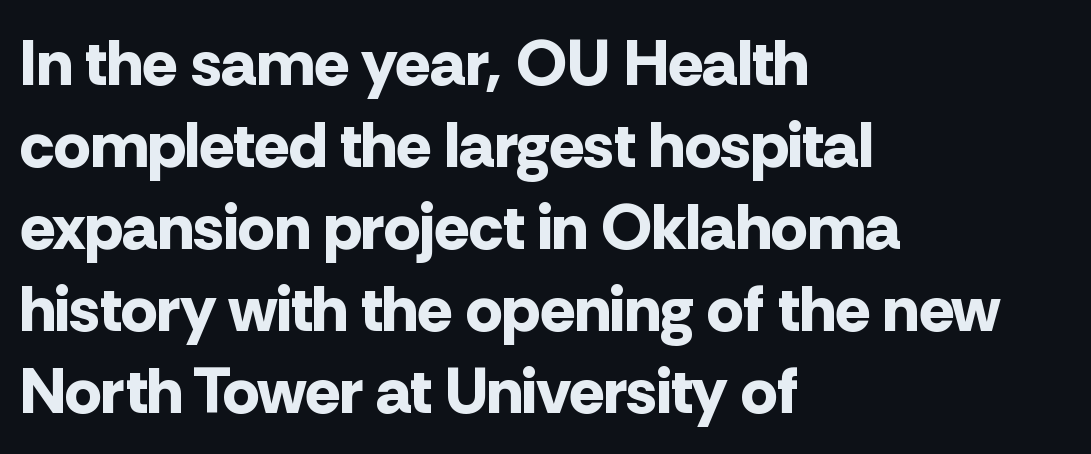
Q: Is the text bold? A: Yes.
Q: Is the text italic (slanted)? A: No, it is upright.
Q: Is the typeface a serif or a sans-serif typeface? A: Sans-serif.
Q: Is the text underlined? A: No.
Q: How is the paragraph aligned? A: Left-aligned.
Q: Is the spacing between letters normal or unusually wide? A: Normal.
Q: Is the spacing between lines tight, normal or loose? A: Normal.
Q: Width (condensed, normal, or wide)? A: Normal.
Q: Stroke contrast? A: Low.
Q: x-height? A: Medium.
Q: Monospaced? A: No.
